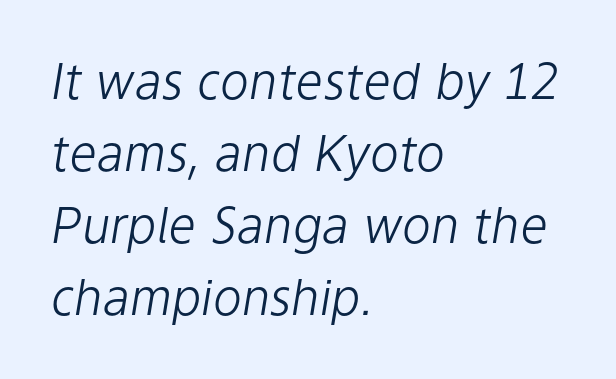
Q: Is the text bold? A: No.
Q: Is the text italic (slanted)? A: Yes, it leans right by about 9 degrees.
Q: Is the text underlined? A: No.
Q: How is the paragraph aligned? A: Left-aligned.
Q: Is the spacing between letters normal or unusually wide? A: Normal.
Q: Is the spacing between lines tight, normal or loose? A: Normal.
Q: Width (condensed, normal, or wide)? A: Normal.
Q: Stroke contrast? A: Low.
Q: x-height? A: Medium.
Q: Monospaced? A: No.
